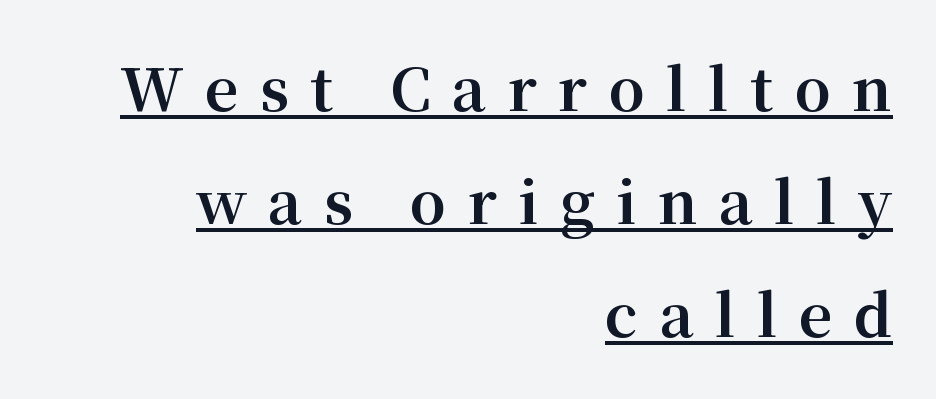
{"serif": "yes", "italic": "no", "bold": "yes", "weight": "bold", "width": "normal", "stroke_contrast": "medium", "x_height": "medium", "monospaced": "no", "underline": "yes", "align": "right", "line_spacing": "loose", "line_spacing_ratio": 1.95, "letter_spacing": "wide", "letter_spacing_em": 0.37, "glyph_px": 58}
